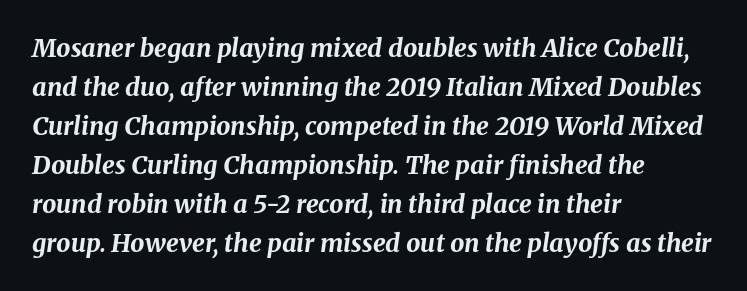
Glyph-to-glyph distance matches everyday printed text. Does the lettering tilt? It does — this is italic. The strip under each line holds only bare page. Honestly, the row spacing looks completely unremarkable.
